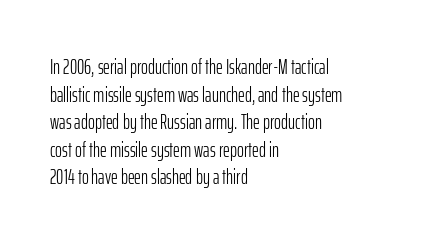
Teacher's note: observe the even left margin — that is flush-left alignment. The line texture is even and compact thanks to regular tracking. The lettering stays uniformly vertical, giving the passage a roman look. The baseline area is clear.
